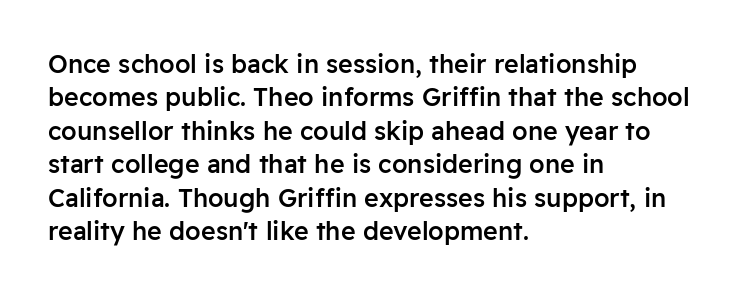
{"italic": "no", "bold": "semi", "underline": "no", "align": "left", "line_spacing": "normal", "line_spacing_ratio": 1.34, "letter_spacing": "normal", "letter_spacing_em": 0.0, "glyph_px": 25}
